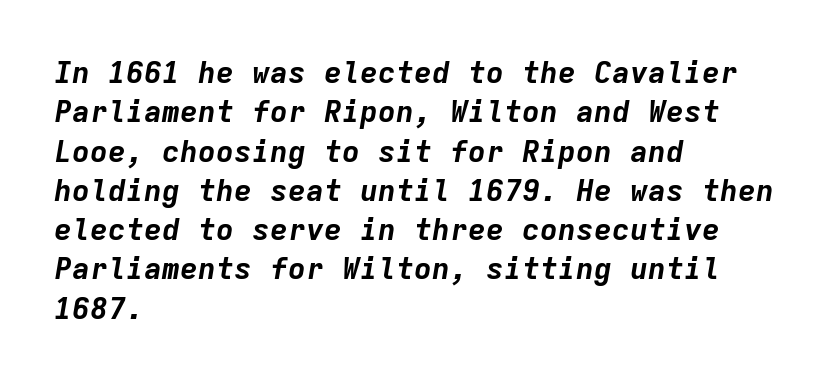
In terms of leading, this rendering sits right in the middle. Type without underlining. Line beginnings align vertically; line endings do not. Notice how the stems are inclined rather than vertical — that's the hallmark of italics.
